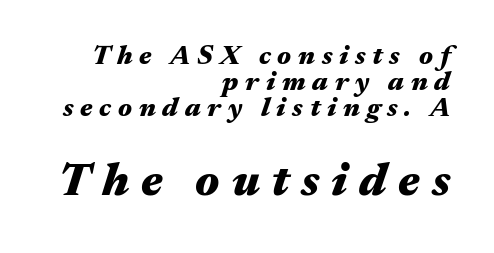
Students, observe: this is what under-led, compact text looks like. Do the characters align in a grid? No, the font is proportional. The lettering tilts uniformly, giving the passage an italic look. The letterforms stand isolated, each surrounded by extra space.
